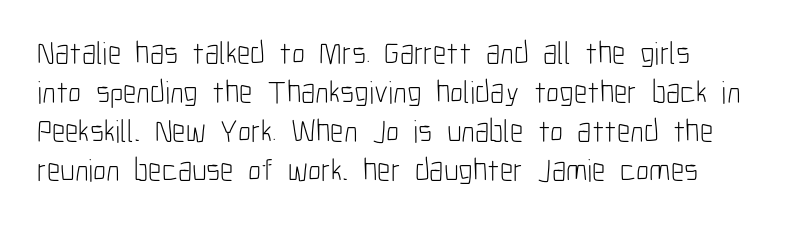
A sans-serif font was chosen for this passage. These lines are set flush left with a ragged right edge. Tall strokes in this sample are plumb rather than angled. Default kerning and tracking; the words read as compact shapes. Proportional: the letters do not fall into vertical columns.
